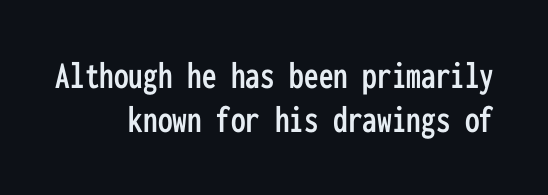
{"serif": "no", "italic": "no", "width": "condensed", "stroke_contrast": "low", "x_height": "medium", "monospaced": "yes", "underline": "no", "align": "right", "line_spacing": "tight", "line_spacing_ratio": 1.14, "letter_spacing": "normal", "letter_spacing_em": 0.0, "glyph_px": 39}
